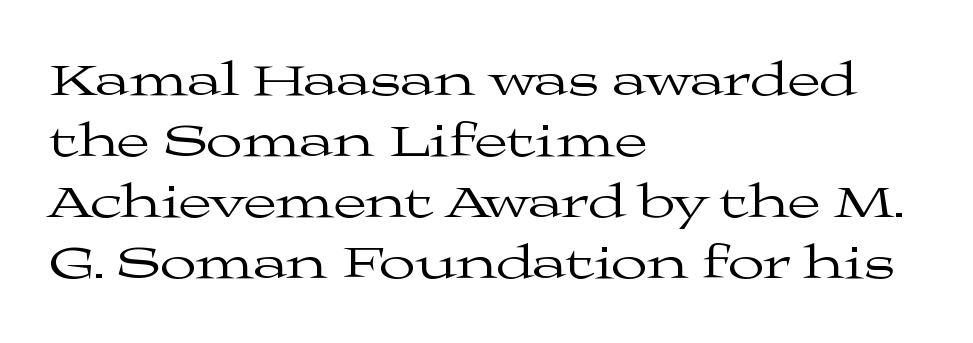
Q: Is the text bold? A: No.
Q: Is the text italic (slanted)? A: No, it is upright.
Q: Is the typeface a serif or a sans-serif typeface? A: Serif.
Q: Is the text underlined? A: No.
Q: How is the paragraph aligned? A: Left-aligned.
Q: Is the spacing between letters normal or unusually wide? A: Normal.
Q: Is the spacing between lines tight, normal or loose? A: Normal.
Q: Width (condensed, normal, or wide)? A: Wide.
Q: Stroke contrast? A: Medium.
Q: x-height? A: Medium.
Q: Monospaced? A: No.
